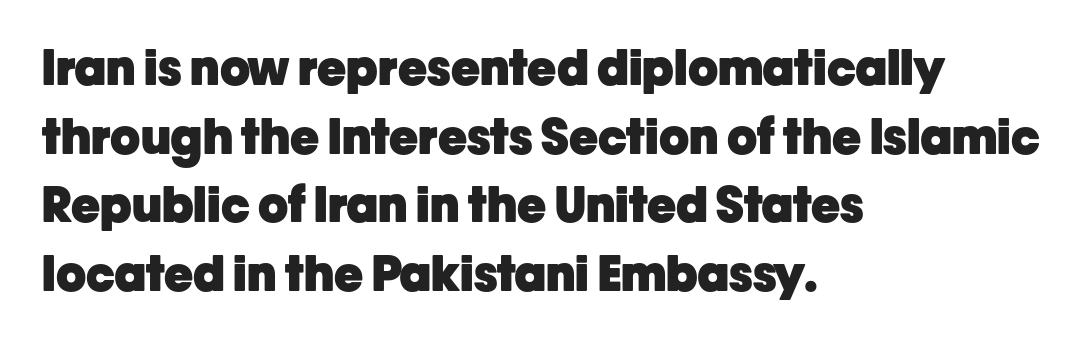
{"serif": "no", "italic": "no", "bold": "yes", "weight": "heavy", "width": "normal", "stroke_contrast": "low", "x_height": "medium", "monospaced": "no", "underline": "no", "align": "left", "line_spacing": "normal", "line_spacing_ratio": 1.4, "letter_spacing": "normal", "letter_spacing_em": 0.0, "glyph_px": 49}
